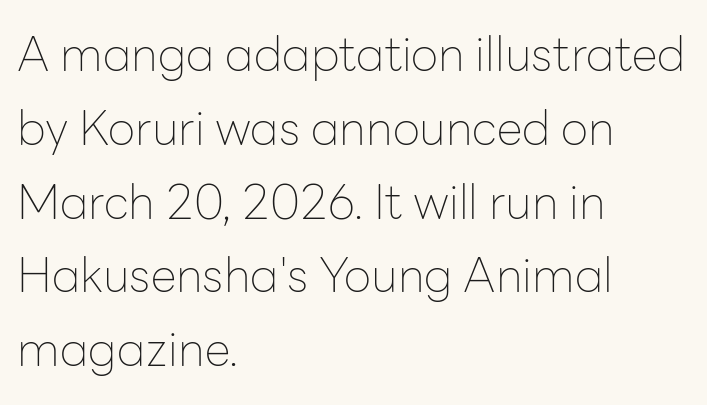
The image shows 47 px thin sans-serif type, upright; set left-aligned, normal line spacing (1.57x), normal letter spacing, not underlined; low stroke contrast and a medium x-height.
